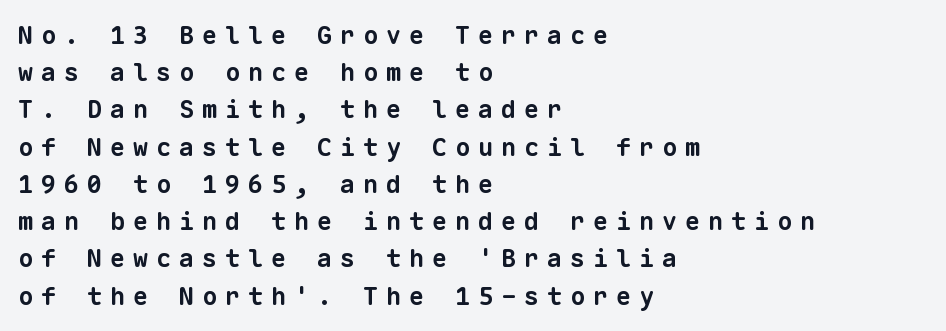
Does the leading feel generous? No, just average. Compared with an ordinary text face, these strokes are far heavier — a full bold. Display-style spreading of the glyphs; the letterfit is very open. Typeset ragged right — the left edge is the straight one. The space beneath each line is pristine and unruled.
